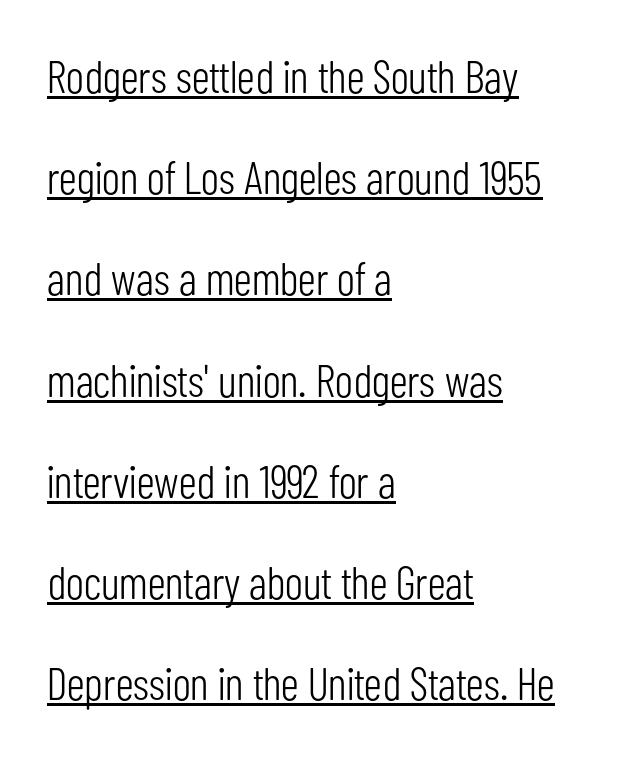
The image shows 46 px light, condensed sans-serif type, upright; set left-aligned, loose line spacing (2.2x), normal letter spacing, underlined; low stroke contrast and a medium x-height.
